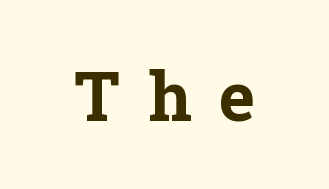
The image shows 68 px bold serif type, upright; set unusually wide letter spacing (+0.41 em), not underlined; low stroke contrast and a medium x-height.
